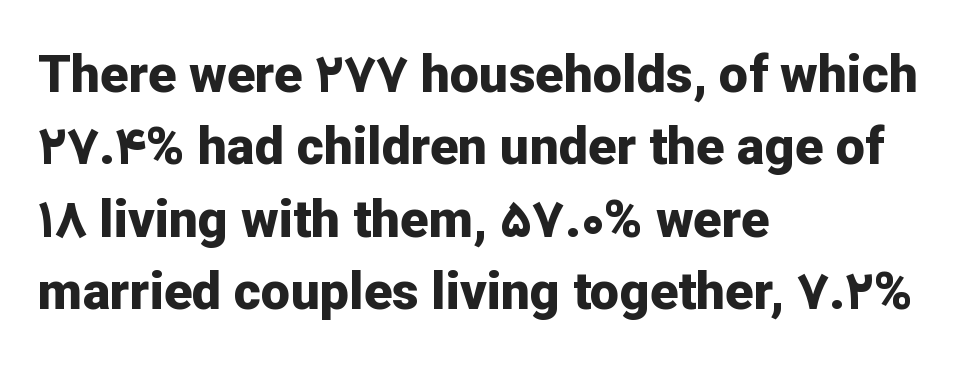
{"serif": "no", "italic": "no", "bold": "yes", "weight": "bold", "width": "normal", "stroke_contrast": "low", "x_height": "medium", "monospaced": "no", "underline": "no", "align": "left", "line_spacing": "normal", "line_spacing_ratio": 1.39, "letter_spacing": "normal", "letter_spacing_em": 0.0, "glyph_px": 52}
